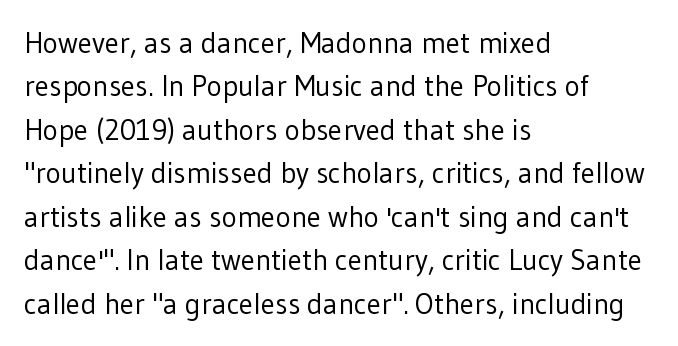
The image shows 29 px regular-weight sans-serif type, upright; set left-aligned, normal line spacing (1.5x), normal letter spacing, not underlined; low stroke contrast and a medium x-height.
